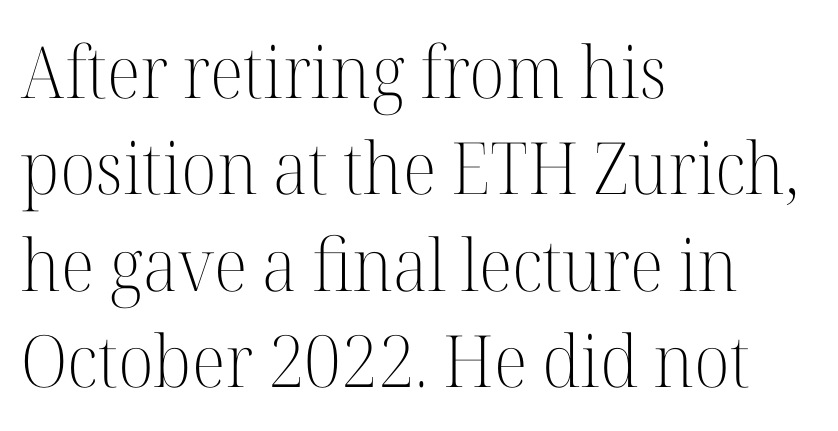
Unmarked baselines from the first word to the last. Alignment: flush left. Summary of vertical rhythm: regular, with standard interline spacing. Think standard paragraph weight, or any step lighter than that.
